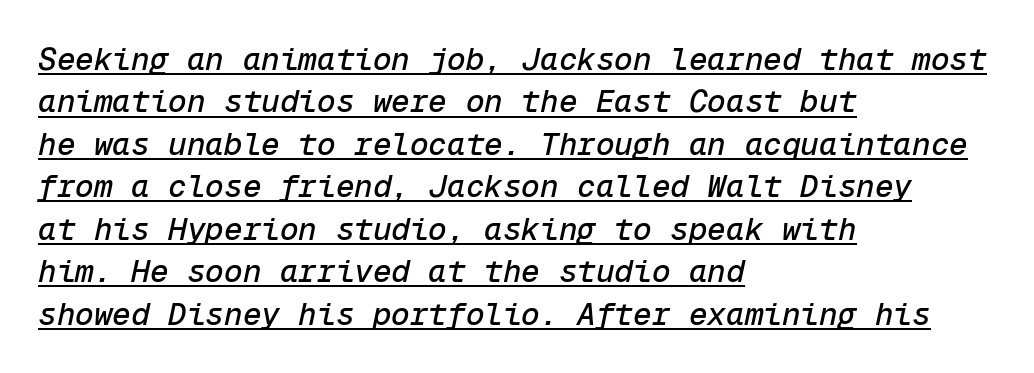
The sample's only ornament is a line tracing under the words. There's an unmistakable incline to the writing here. Spacing verdict: monospaced, one width for all characters. This sample uses plain, unmodified letter spacing. Line beginnings align vertically; line endings do not.
